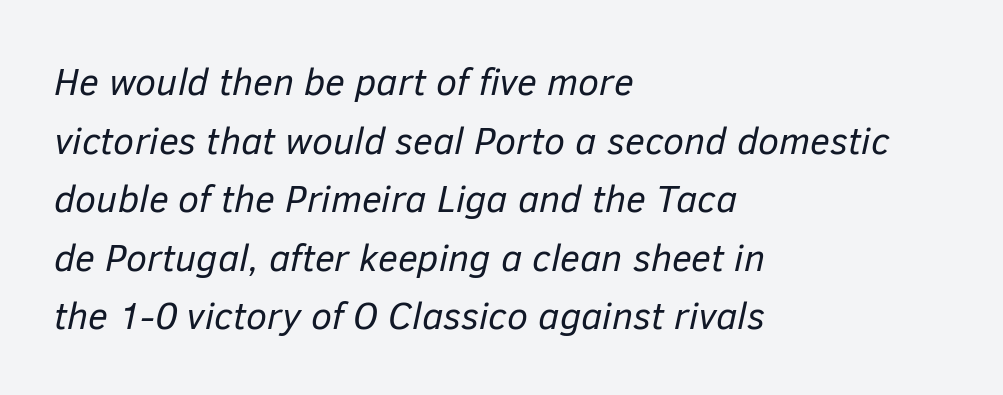
Q: Is the text bold? A: No.
Q: Is the text italic (slanted)? A: Yes, it leans right by about 12 degrees.
Q: Is the text underlined? A: No.
Q: How is the paragraph aligned? A: Left-aligned.
Q: Is the spacing between letters normal or unusually wide? A: Normal.
Q: Is the spacing between lines tight, normal or loose? A: Normal.
Q: Width (condensed, normal, or wide)? A: Normal.
Q: Stroke contrast? A: Low.
Q: x-height? A: Medium.
Q: Monospaced? A: No.
